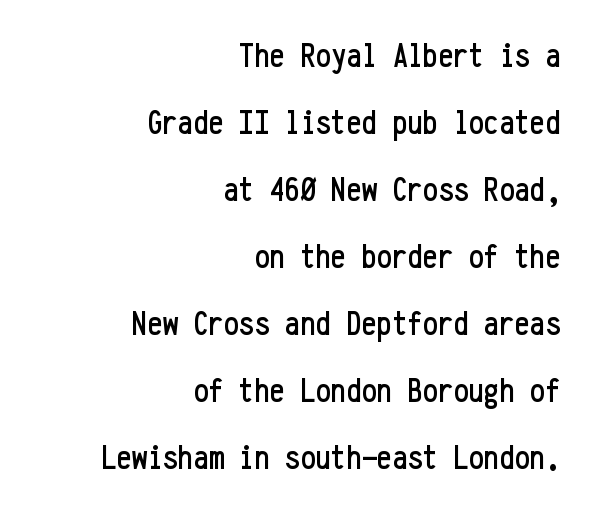
Q: Is the text italic (slanted)? A: No, it is upright.
Q: Is the typeface a serif or a sans-serif typeface? A: Sans-serif.
Q: Is the text underlined? A: No.
Q: How is the paragraph aligned? A: Right-aligned.
Q: Is the spacing between letters normal or unusually wide? A: Normal.
Q: Is the spacing between lines tight, normal or loose? A: Loose.
Q: Width (condensed, normal, or wide)? A: Condensed.
Q: Stroke contrast? A: Low.
Q: x-height? A: Medium.
Q: Monospaced? A: Yes.
